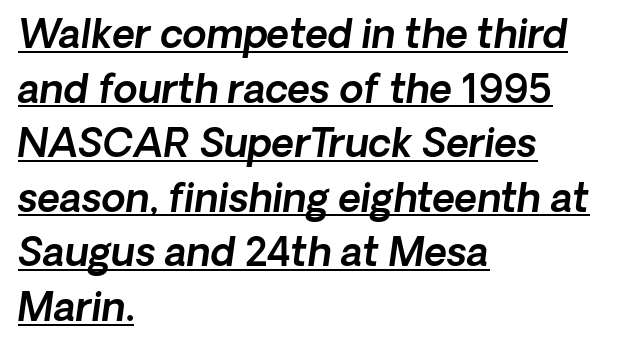
Each new line begins a customary step beneath the previous one. The passage shown is typed in a proportional face where columns would drift. Observe the lean: these are italic letterforms. The paragraph has a hard left edge and a soft right edge.
